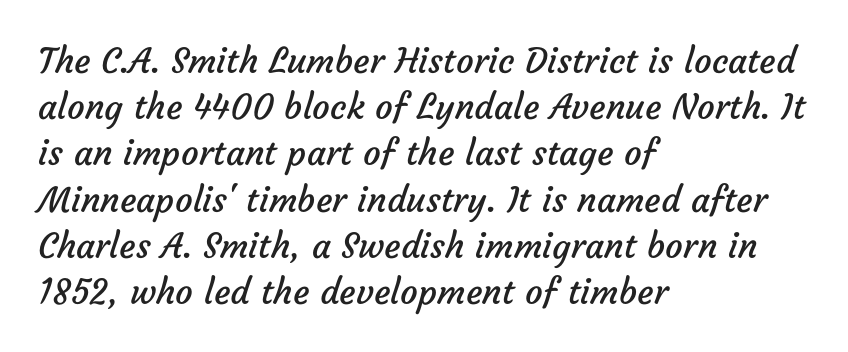
{"serif": "no", "bold": "no", "weight": "regular", "width": "normal", "stroke_contrast": "low", "x_height": "medium", "monospaced": "no", "underline": "no", "align": "left", "line_spacing": "normal", "line_spacing_ratio": 1.32, "letter_spacing": "normal", "letter_spacing_em": 0.0, "glyph_px": 35}
